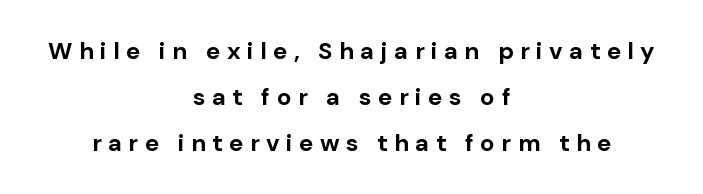
Q: Is the text bold? A: Yes.
Q: Is the text italic (slanted)? A: No, it is upright.
Q: Is the text underlined? A: No.
Q: How is the paragraph aligned? A: Centered.
Q: Is the spacing between letters normal or unusually wide? A: Unusually wide.
Q: Is the spacing between lines tight, normal or loose? A: Loose.
